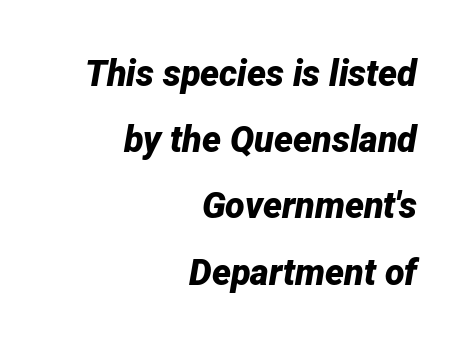
The axis of the letterforms is tilted away from vertical. No extra tracking has been applied to these lines. The face used here is proportionally spaced, like ordinary book or web type. Heft: maximum for text — a bold.
